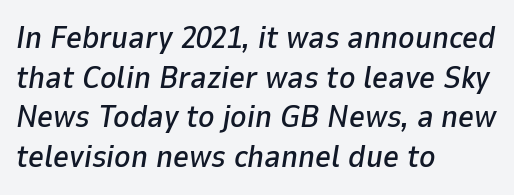
Q: Is the text italic (slanted)? A: Yes, it leans right by about 9 degrees.
Q: Is the text underlined? A: No.
Q: How is the paragraph aligned? A: Left-aligned.
Q: Is the spacing between letters normal or unusually wide? A: Normal.
Q: Is the spacing between lines tight, normal or loose? A: Normal.
Q: Width (condensed, normal, or wide)? A: Normal.
Q: Stroke contrast? A: Low.
Q: x-height? A: Medium.
Q: Monospaced? A: No.
